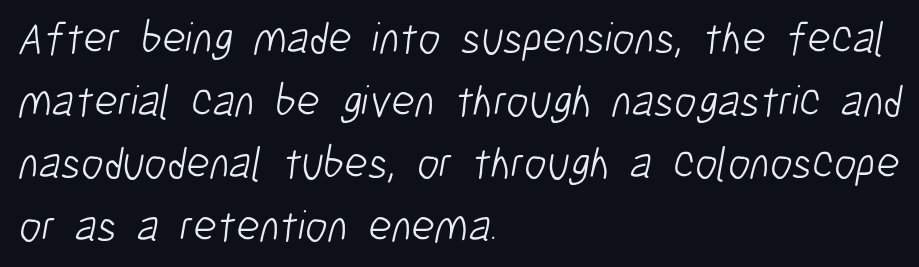
{"serif": "no", "bold": "no", "weight": "light", "width": "condensed", "stroke_contrast": "low", "x_height": "medium", "monospaced": "no", "underline": "no", "align": "left", "line_spacing": "normal", "line_spacing_ratio": 1.39, "letter_spacing": "normal", "letter_spacing_em": 0.0, "glyph_px": 45}
